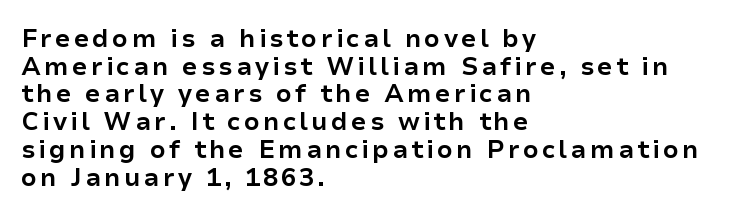
{"italic": "no", "bold": "yes", "underline": "no", "align": "left", "line_spacing": "tight", "line_spacing_ratio": 1.11, "glyph_px": 25}
